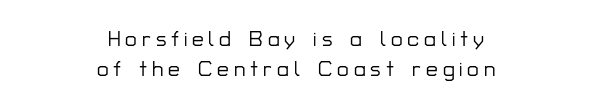
The type sits square on the baseline with zero lean. The foot of each line stays bare and open. The face used here is rendered with a markedly widened letterfit. The space between consecutive lines is moderate. Which margin do the lines hug? Neither — every line sits in the middle.
